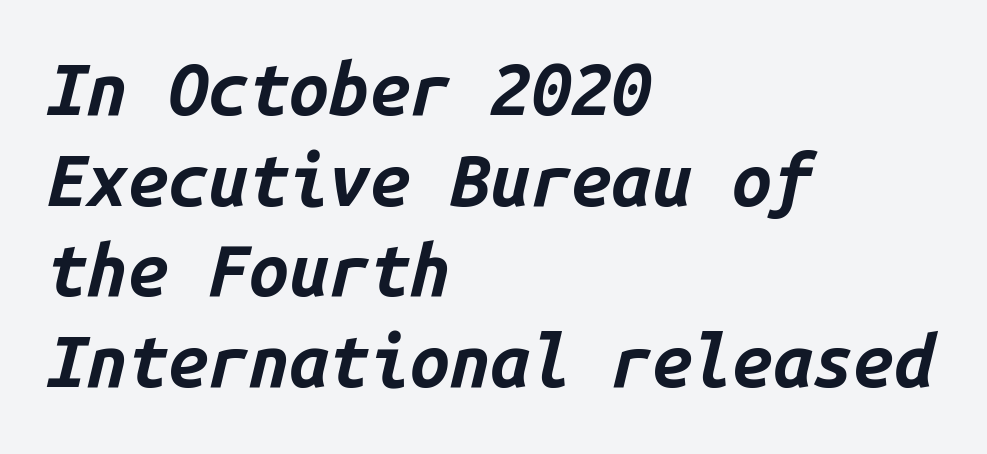
{"italic": "yes", "lean": "right", "slant_degrees": 14, "bold": "yes", "weight": "bold", "width": "normal", "stroke_contrast": "low", "x_height": "medium", "monospaced": "yes", "underline": "no", "align": "left", "line_spacing": "normal", "line_spacing_ratio": 1.26, "letter_spacing": "normal", "letter_spacing_em": 0.0, "glyph_px": 72}
